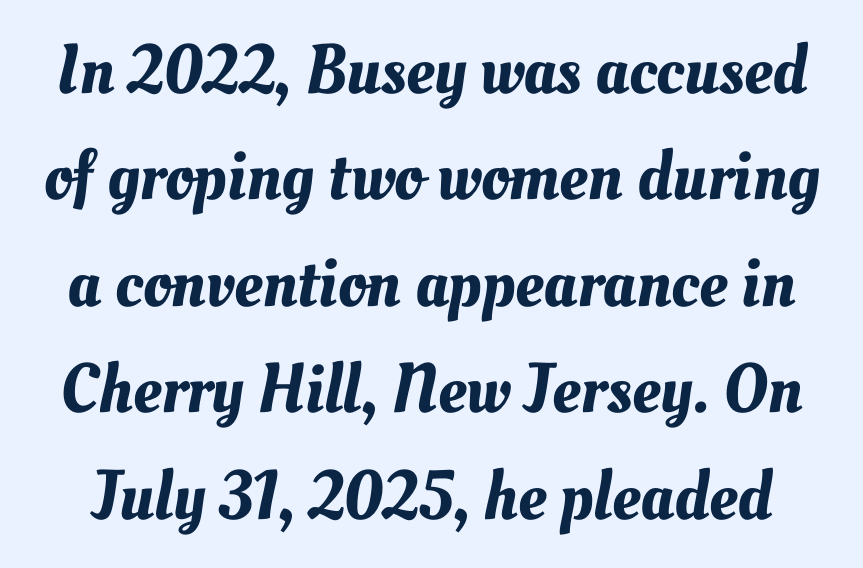
Proportional: the letters do not fall into vertical columns. The tracking reads as untouched default to a designer's eye. What's the leading like? Ordinary, nothing unusual. Descender tails drop into unmarked territory.
